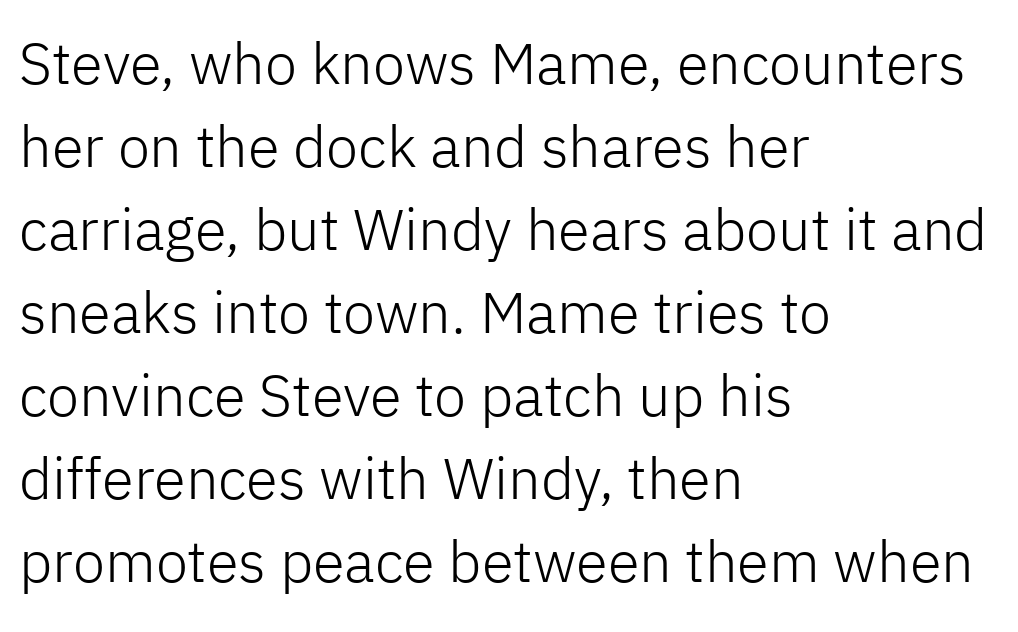
The image shows 58 px light sans-serif type, upright; set left-aligned, normal line spacing (1.43x), normal letter spacing, not underlined; low stroke contrast and a medium x-height.
